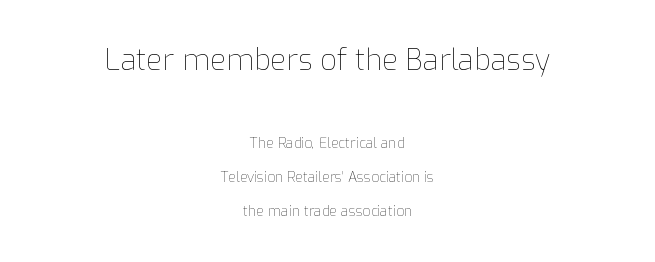
{"italic": "no", "bold": "no", "weight": "thin", "width": "normal", "stroke_contrast": "low", "x_height": "medium", "monospaced": "no", "underline": "no", "align": "center", "line_spacing": "loose", "line_spacing_ratio": 2.42, "letter_spacing": "normal", "letter_spacing_em": 0.0, "larger_block": "first", "size_ratio": 2.07, "glyph_px": 29}
